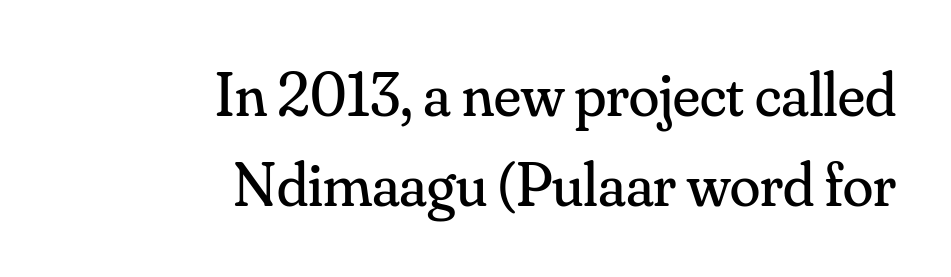
Q: Is the text bold? A: No.
Q: Is the text italic (slanted)? A: No, it is upright.
Q: Is the typeface a serif or a sans-serif typeface? A: Serif.
Q: Is the text underlined? A: No.
Q: How is the paragraph aligned? A: Right-aligned.
Q: Is the spacing between letters normal or unusually wide? A: Normal.
Q: Is the spacing between lines tight, normal or loose? A: Normal.
Q: Width (condensed, normal, or wide)? A: Normal.
Q: Stroke contrast? A: Medium.
Q: x-height? A: Small.
Q: Monospaced? A: No.
